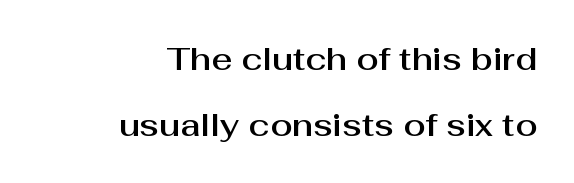
Look at the tracking — it's just the regular setting, nothing added. Upright lettering throughout. Words float on clear page, feet unadorned. Each line ends at the same right margin while the left side varies. Spacing verdict: proportional, widths tailored to each character.
